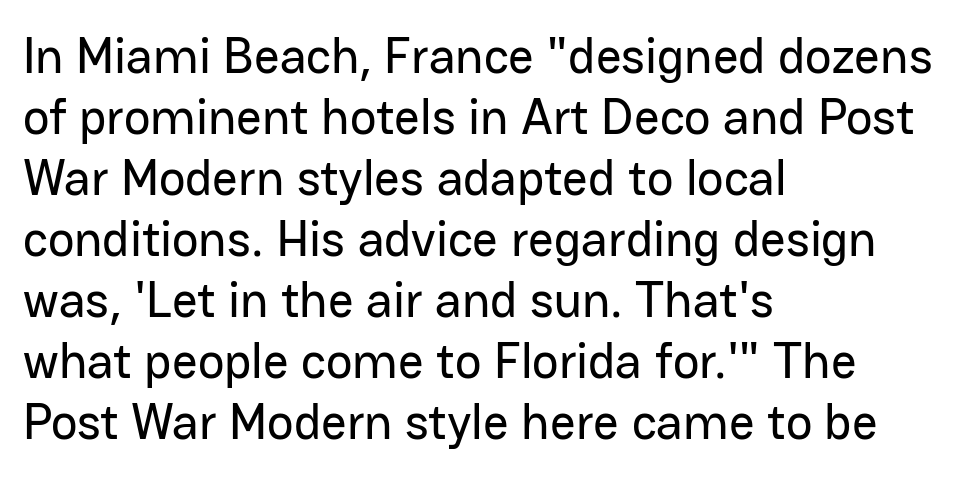
Do the letters lean? They stand straight. Characters follow at the spacing the type designer built in. Clear beneath every line of the passage. Font category for this specimen: sans-serif. If you drew a ruler down the left edge, every line would touch it.
